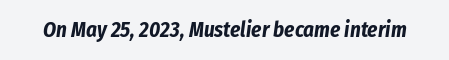
The passage shown is emphatically bold. Quick note: underline off. Here the glyphs are tracked normally, forming tight word shapes. Italic: yes, the glyphs are oblique.
